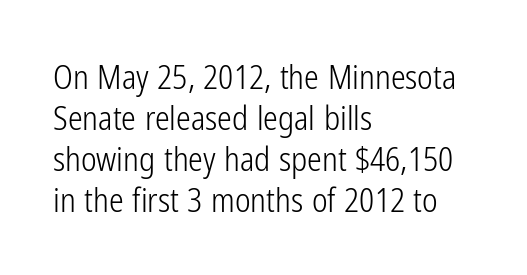
{"serif": "no", "italic": "no", "bold": "no", "weight": "light", "width": "condensed", "stroke_contrast": "low", "x_height": "medium", "monospaced": "no", "underline": "no", "align": "left", "line_spacing_ratio": 1.24, "letter_spacing": "normal", "letter_spacing_em": 0.0, "glyph_px": 33}
